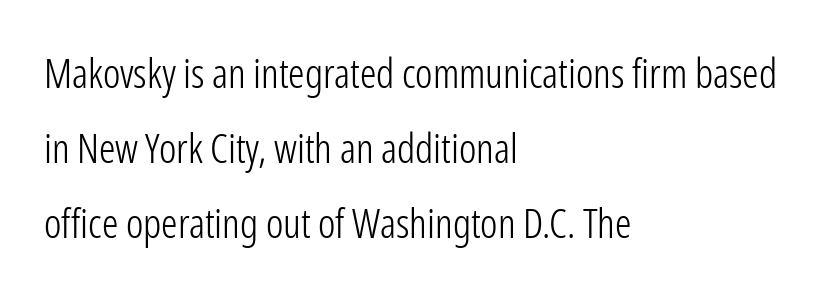
{"serif": "no", "italic": "no", "bold": "no", "weight": "light", "width": "condensed", "stroke_contrast": "low", "x_height": "medium", "monospaced": "no", "underline": "no", "align": "left", "line_spacing_ratio": 1.83, "letter_spacing": "normal", "letter_spacing_em": 0.0, "glyph_px": 41}
